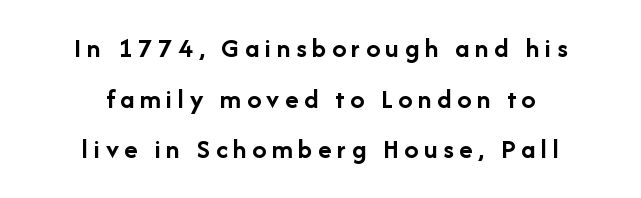
The font family rendered here belongs to the sans-serif group. A bare baseline throughout the passage. Here the designer chose a conventional face with non-uniform glyph widths. Layout note: lines centered.
